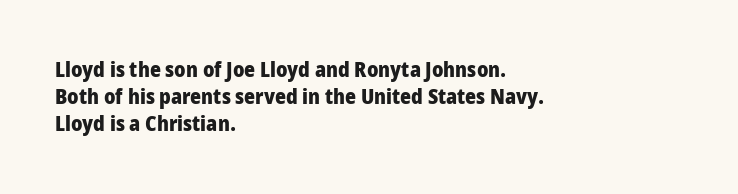
Q: Is the text bold? A: Yes.
Q: Is the text italic (slanted)? A: No, it is upright.
Q: Is the text underlined? A: No.
Q: How is the paragraph aligned? A: Left-aligned.
Q: Is the spacing between letters normal or unusually wide? A: Normal.
Q: Is the spacing between lines tight, normal or loose? A: Normal.
